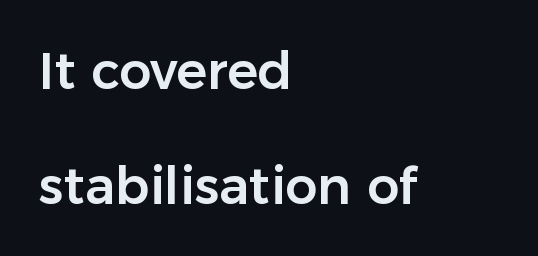
{"serif": "no", "italic": "no", "width": "normal", "stroke_contrast": "low", "x_height": "medium", "monospaced": "no", "underline": "no", "align": "left", "line_spacing": "loose", "line_spacing_ratio": 2.25, "letter_spacing": "normal", "letter_spacing_em": 0.0, "glyph_px": 51}
